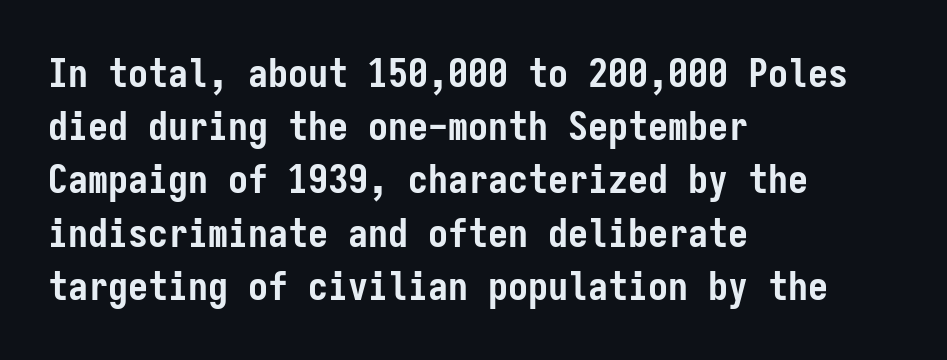
Q: Is the text bold? A: Yes.
Q: Is the text italic (slanted)? A: No, it is upright.
Q: Is the typeface a serif or a sans-serif typeface? A: Sans-serif.
Q: Is the text underlined? A: No.
Q: How is the paragraph aligned? A: Left-aligned.
Q: Is the spacing between letters normal or unusually wide? A: Normal.
Q: Is the spacing between lines tight, normal or loose? A: Normal.
Q: Width (condensed, normal, or wide)? A: Condensed.
Q: Stroke contrast? A: Low.
Q: x-height? A: Medium.
Q: Monospaced? A: Yes.
